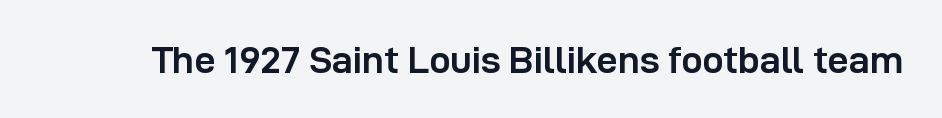
Q: Is the text bold? A: Yes.
Q: Is the text italic (slanted)? A: No, it is upright.
Q: Is the typeface a serif or a sans-serif typeface? A: Sans-serif.
Q: Is the text underlined? A: No.
Q: Is the spacing between letters normal or unusually wide? A: Normal.
Q: Width (condensed, normal, or wide)? A: Normal.
Q: Stroke contrast? A: Low.
Q: x-height? A: Medium.
Q: Monospaced? A: No.
